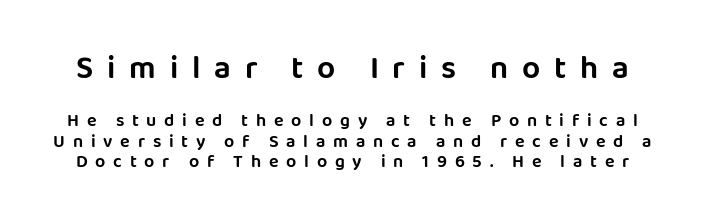
The image shows 32 px sans-serif type, upright; set line spacing 1.16x, unusually wide letter spacing (+0.43 em), not underlined; the first (top) block is 1.78x larger; low stroke contrast and a large x-height.
